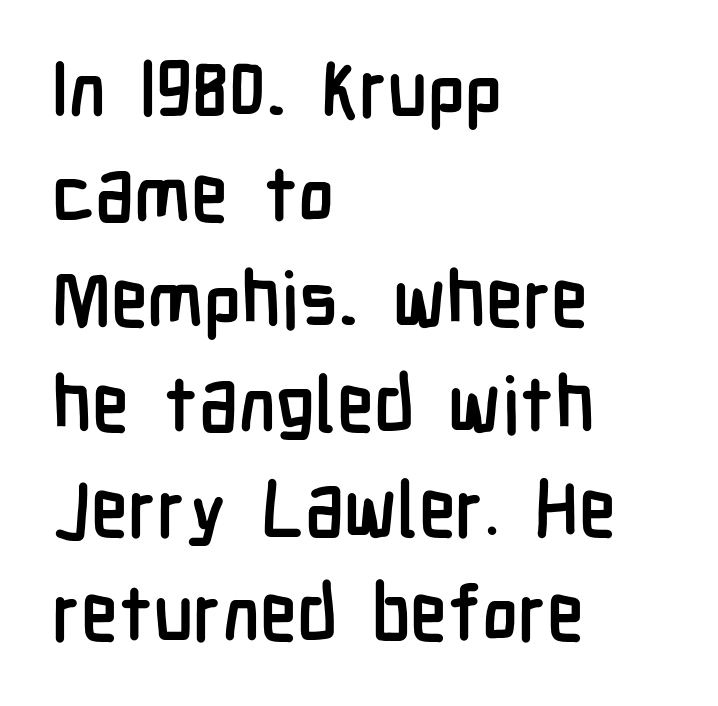
Proportional: the letters do not fall into vertical columns. Compared with an ordinary text face, these strokes are far heavier — a full bold. Each line starts at the same left margin while the right side varies. Underline: absent.
